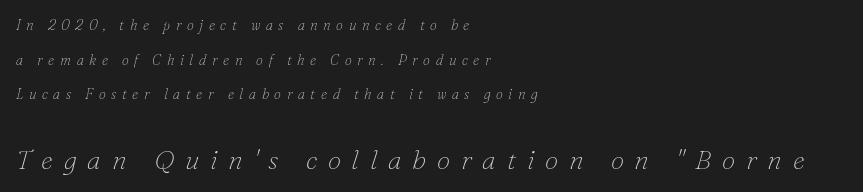
Scale increases going downward across the two blocks. Caption: multi-line text, flush left, ragged right. Check the space under the baseline: it is left empty. This is oblique type, the kind used for emphasis or titles. Someone cranked the tracking dial way up on this one.
